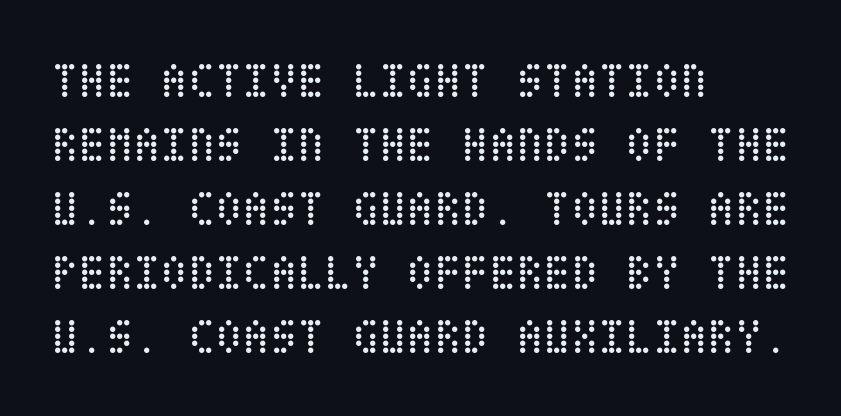
{"italic": "no", "bold": "no", "weight": "regular", "width": "condensed", "stroke_contrast": "low", "x_height": "large", "underline": "no", "align": "left", "line_spacing": "normal", "line_spacing_ratio": 1.28, "letter_spacing": "normal", "letter_spacing_em": 0.0, "glyph_px": 50}
